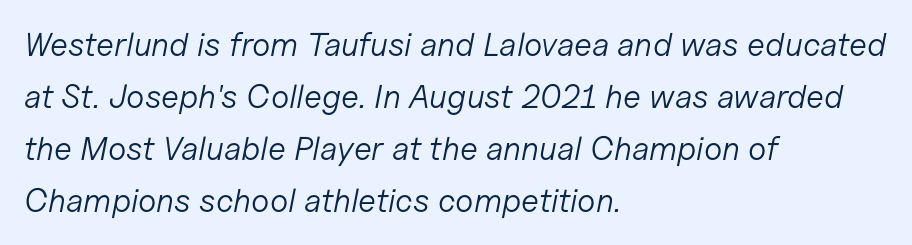
The image shows 33 px light type, italic (leaning right); set left-aligned, normal line spacing (1.58x), normal letter spacing, not underlined; low stroke contrast and a medium x-height.
